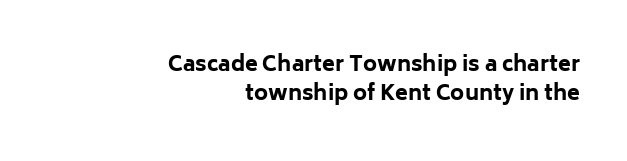
Q: Is the text bold? A: Yes.
Q: Is the text italic (slanted)? A: No, it is upright.
Q: Is the text underlined? A: No.
Q: How is the paragraph aligned? A: Right-aligned.
Q: Is the spacing between letters normal or unusually wide? A: Normal.
Q: Is the spacing between lines tight, normal or loose? A: Normal.
